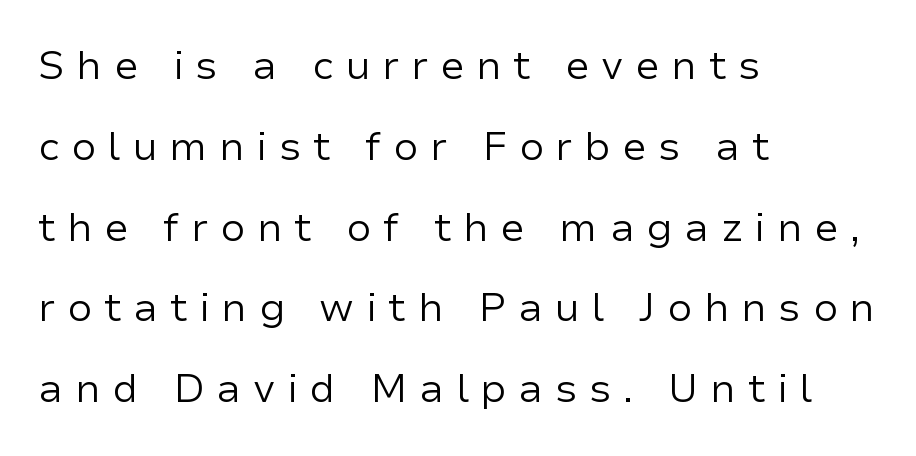
Unlike italic type, these characters show no tilt at all. Is there much room between lines? Yes — plenty of vertical air separates them. This sample has the flowing, uneven cadence of proportional lettering. I'd call this a sans setting — the letters go barefoot. The letters are spread apart with noticeably loose tracking.
